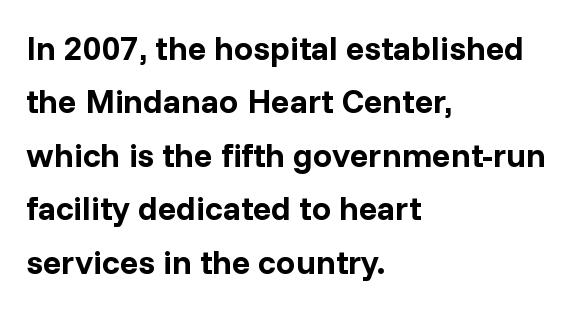
The image shows 34 px bold sans-serif type, upright; set left-aligned, normal line spacing (1.57x), normal letter spacing, not underlined; low stroke contrast and a medium x-height.
